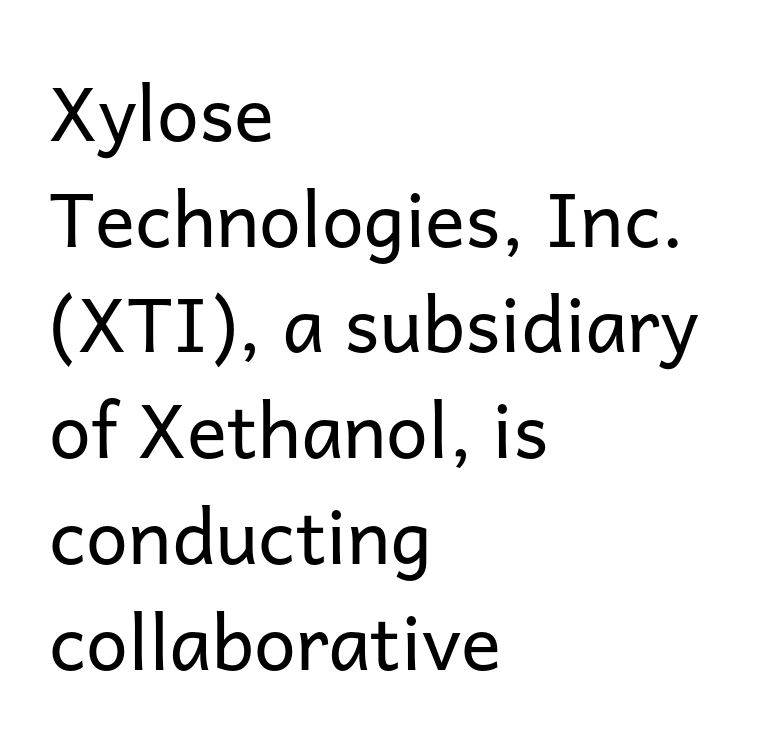
To sum up the face: it is a sans, with no serifs. The passage shown stacks its lines at a standard gap. Has an underline been added? It has not. Stroke mass is kept to a normal reading level or below. The axis of the letterforms is exactly vertical.
